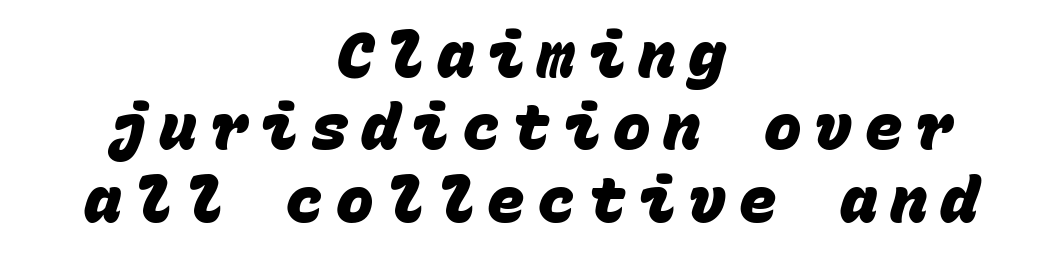
{"serif": "no", "bold": "yes", "weight": "heavy", "width": "normal", "stroke_contrast": "low", "x_height": "large", "monospaced": "yes", "underline": "no", "align": "center", "line_spacing": "tight", "line_spacing_ratio": 1.15, "letter_spacing": "wide", "letter_spacing_em": 0.2, "glyph_px": 63}
